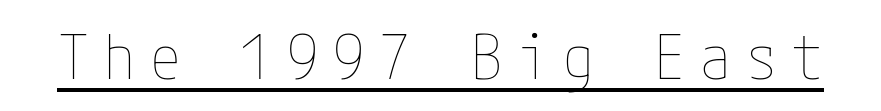
{"italic": "no", "bold": "no", "weight": "thin", "width": "condensed", "stroke_contrast": "low", "x_height": "medium", "underline": "yes", "letter_spacing": "wide", "letter_spacing_em": 0.24, "glyph_px": 62}
